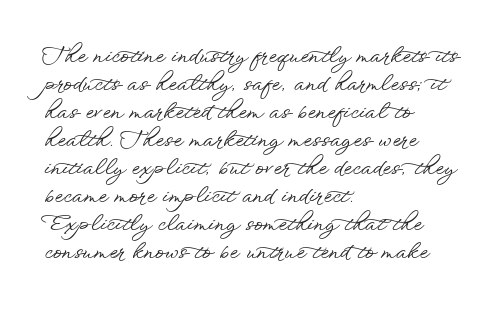
Q: Is the text italic (slanted)? A: Yes.
Q: Is the text underlined? A: No.
Q: How is the paragraph aligned? A: Left-aligned.
Q: Is the spacing between letters normal or unusually wide? A: Normal.
Q: Is the spacing between lines tight, normal or loose? A: Normal.
